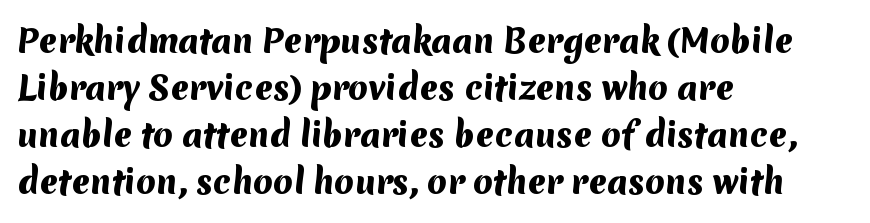
{"serif": "no", "bold": "yes", "weight": "heavy", "width": "normal", "stroke_contrast": "medium", "x_height": "medium", "monospaced": "no", "underline": "no", "align": "left", "line_spacing": "normal", "line_spacing_ratio": 1.47, "letter_spacing": "normal", "letter_spacing_em": 0.0, "glyph_px": 32}
